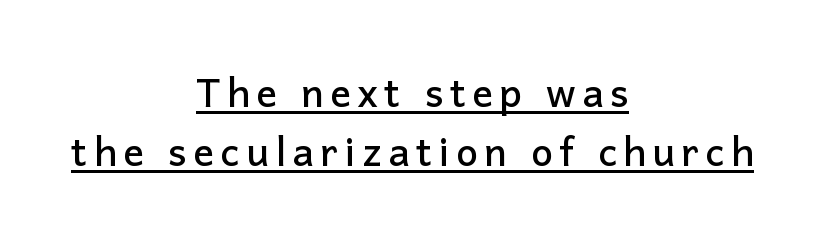
Font category for this specimen: sans-serif. A continuous stroke trails under the words, as in a hyperlink. A student would call this center alignment; a typographer would say set centered. Do the characters align in a grid? No, the font is proportional.
